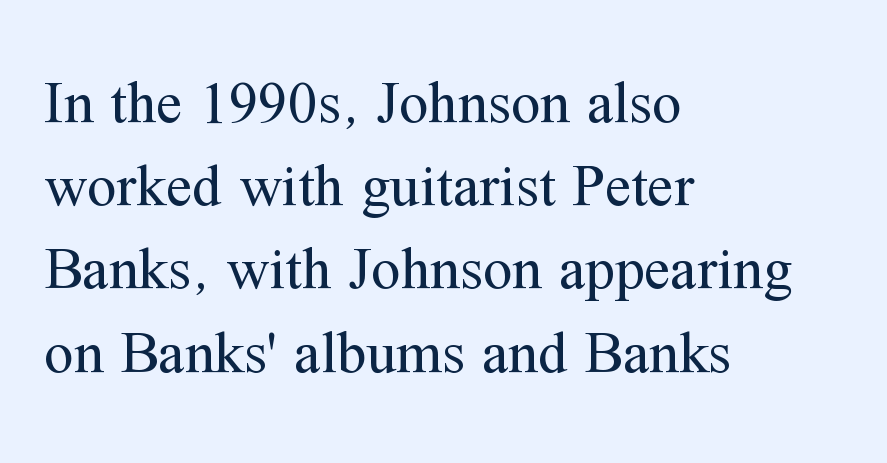
{"serif": "yes", "italic": "no", "bold": "no", "weight": "regular", "width": "normal", "stroke_contrast": "medium", "x_height": "medium", "monospaced": "no", "underline": "no", "align": "left", "line_spacing": "normal", "line_spacing_ratio": 1.41, "letter_spacing": "normal", "letter_spacing_em": 0.0, "glyph_px": 59}
